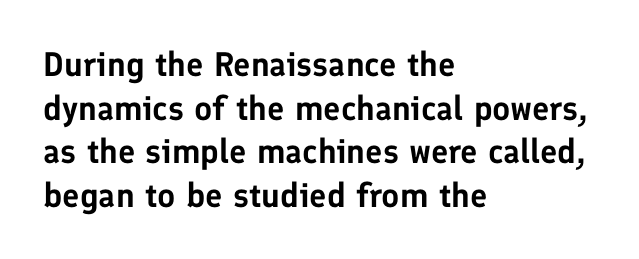
Underlining? Definitely not there. Each letter's strokes conclude bluntly, with no projecting serifs. The letters advance in unequal steps, a hallmark of proportional type. A typesetter would call this leading conventional body-copy spacing.
